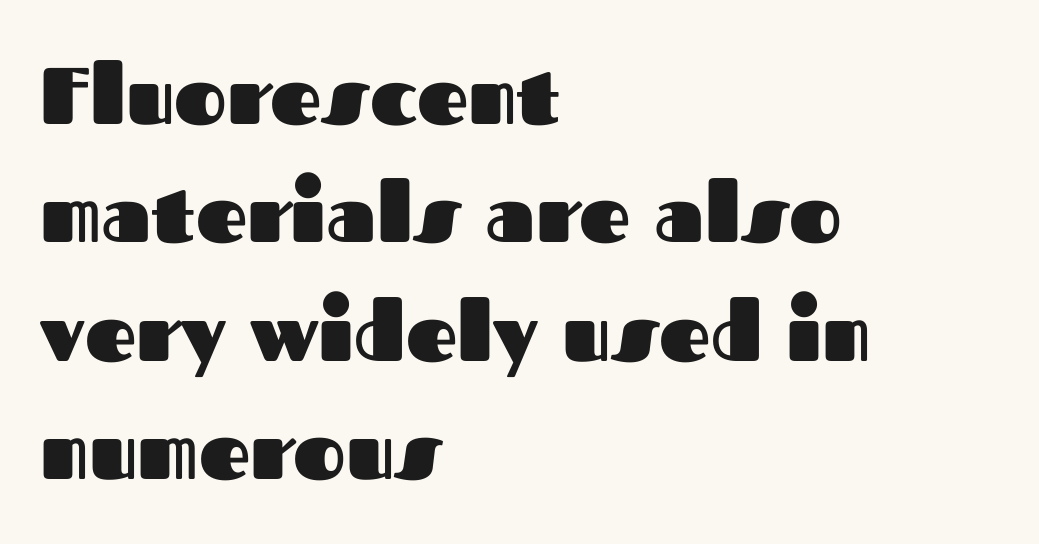
Q: Is the text bold? A: Yes.
Q: Is the text italic (slanted)? A: No, it is upright.
Q: Is the typeface a serif or a sans-serif typeface? A: Sans-serif.
Q: Is the text underlined? A: No.
Q: How is the paragraph aligned? A: Left-aligned.
Q: Is the spacing between letters normal or unusually wide? A: Normal.
Q: Is the spacing between lines tight, normal or loose? A: Normal.
Q: Width (condensed, normal, or wide)? A: Normal.
Q: Stroke contrast? A: Medium.
Q: x-height? A: Medium.
Q: Monospaced? A: No.
